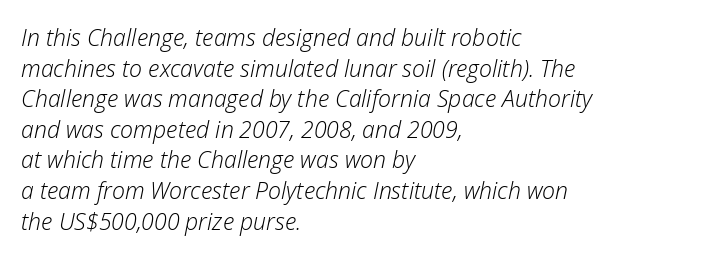
How would I describe the line gaps? Plain and ordinary. Line beginnings align vertically; line endings do not. Designer's note — italics engaged. A clean baseline with only descenders dipping below it. This rendering leaves character spacing at its baseline value.
